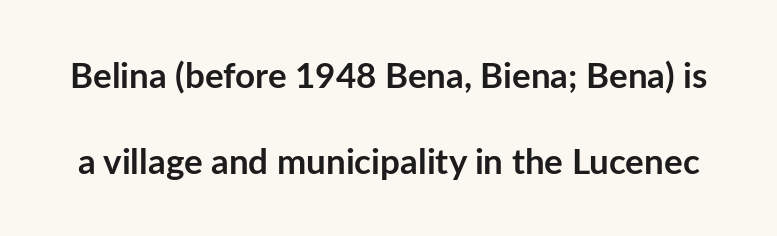
Note the varied advance widths — an 'i' is clearly narrower than an 'm'. Letters rest on an invisible, unmarked baseline. In terms of weight, the rendering is a true, heavy bold. Does the lettering tilt? It doesn't — this is upright.
